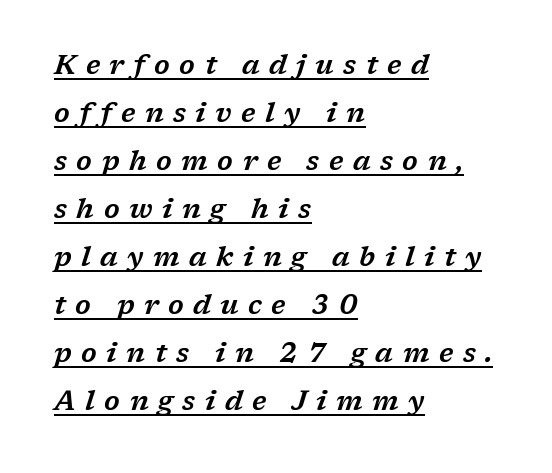
What stands out about the letter spacing? Its width — letters are far apart. This rendering features underlined lettering. Yep, that's italic — everything's leaning. Is the block centered? No — it sits flush against the left margin.
